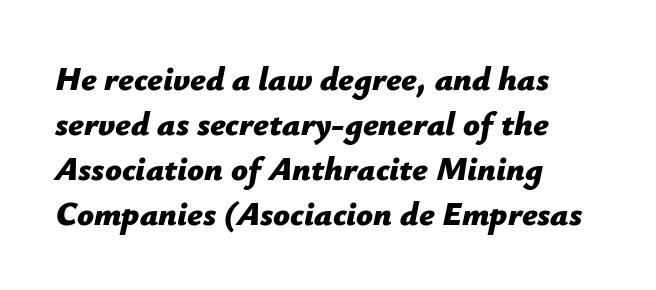
Typeset ragged right — the left edge is the straight one. Notice how the stems are inclined rather than vertical — that's the hallmark of italics. Check under the words: just untouched page. The letterforms sit shoulder to shoulder at normal distance.
